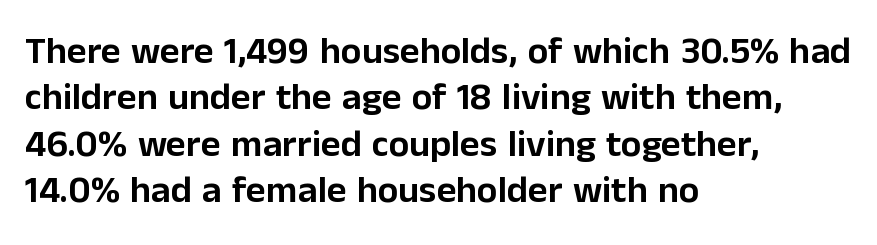
The specimen omits any rule beneath the text block's lines. Reading down the block, your eye returns to a fixed left position each line. The letters advance in unequal steps, a hallmark of proportional type. Observe the ordinary spacing: letters are neighbours, not strangers. Nope, not italic — everything's standing straight. This rendering employs a face without finishing strokes, i.e., a sans-serif.
